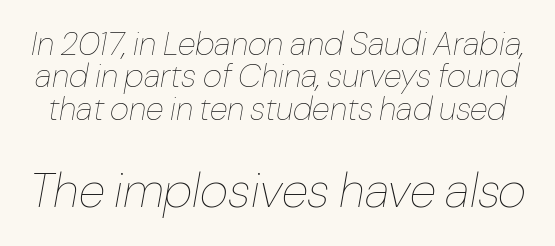
The image shows 49 px thin type, italic (leaning right); set tight line spacing (0.98x), normal letter spacing, not underlined; the second (bottom) block is 1.48x larger; low stroke contrast and a medium x-height.
